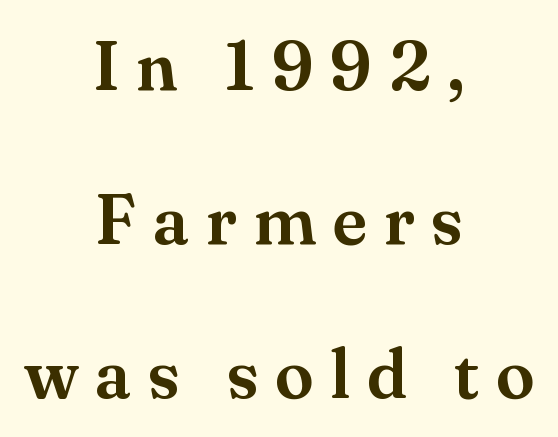
The image shows 70 px serif type, upright; set centered, loose line spacing (2.2x), unusually wide letter spacing (+0.24 em), not underlined; medium stroke contrast and a small x-height.
